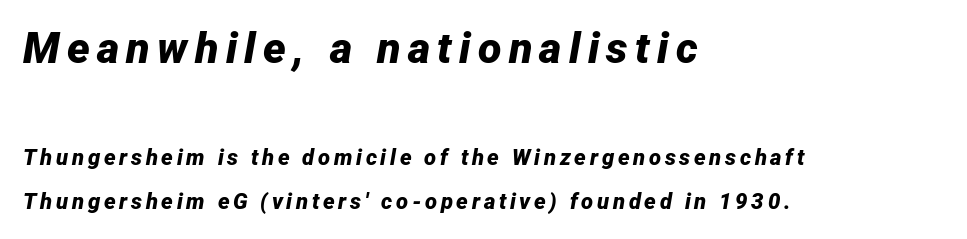
The image shows 43 px bold type, italic (leaning right); set left-aligned, loose line spacing (2.01x), not underlined; the first (top) block is 1.95x larger; low stroke contrast and a medium x-height.
